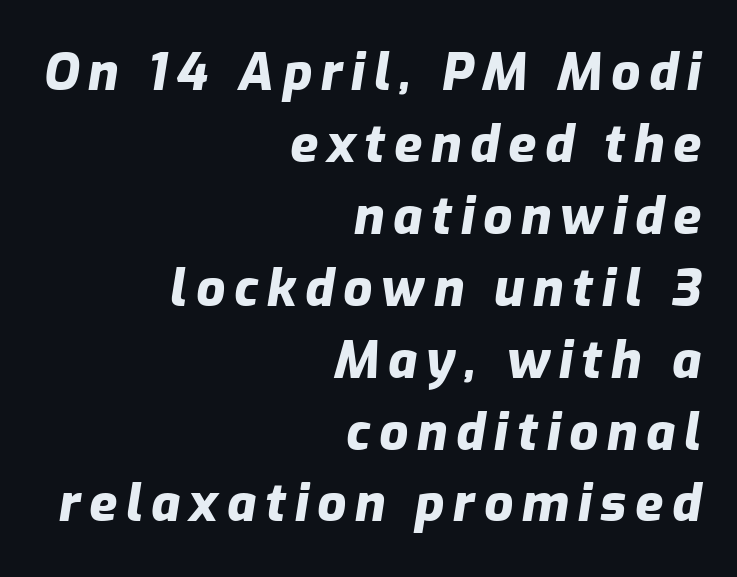
Q: Is the text bold? A: Yes.
Q: Is the text italic (slanted)? A: Yes, it leans right by about 9 degrees.
Q: Is the text underlined? A: No.
Q: How is the paragraph aligned? A: Right-aligned.
Q: Is the spacing between lines tight, normal or loose? A: Normal.
Q: Width (condensed, normal, or wide)? A: Normal.
Q: Stroke contrast? A: Low.
Q: x-height? A: Medium.
Q: Monospaced? A: No.
